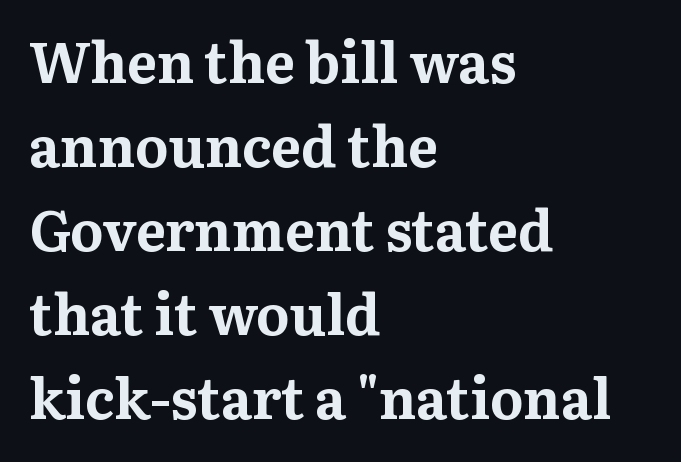
{"serif": "yes", "italic": "no", "bold": "yes", "weight": "bold", "width": "normal", "stroke_contrast": "medium", "x_height": "medium", "monospaced": "no", "underline": "no", "align": "left", "line_spacing": "normal", "line_spacing_ratio": 1.5, "letter_spacing": "normal", "letter_spacing_em": 0.0, "glyph_px": 56}
